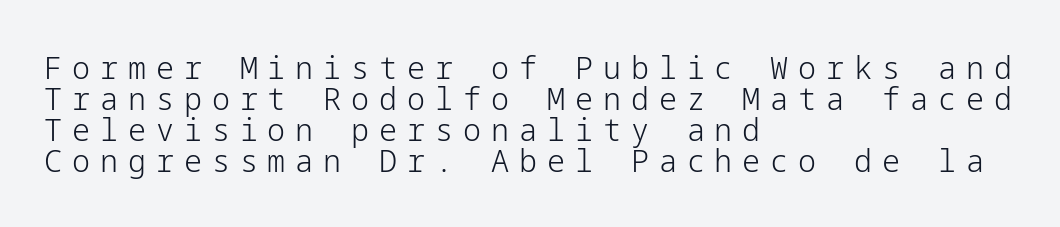
{"serif": "no", "italic": "no", "bold": "no", "weight": "light", "width": "normal", "stroke_contrast": "low", "x_height": "medium", "underline": "no", "align": "left", "line_spacing": "tight", "line_spacing_ratio": 0.97, "letter_spacing": "wide", "letter_spacing_em": 0.31, "glyph_px": 32}
